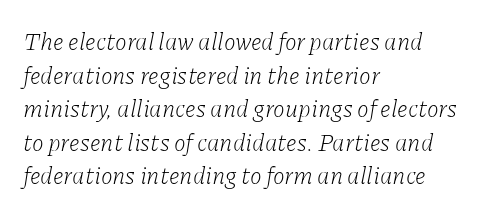
{"italic": "yes", "lean": "right", "slant_degrees": 11, "bold": "no", "underline": "no", "align": "left", "line_spacing": "normal", "line_spacing_ratio": 1.4, "letter_spacing": "normal", "letter_spacing_em": 0.0, "glyph_px": 24}
